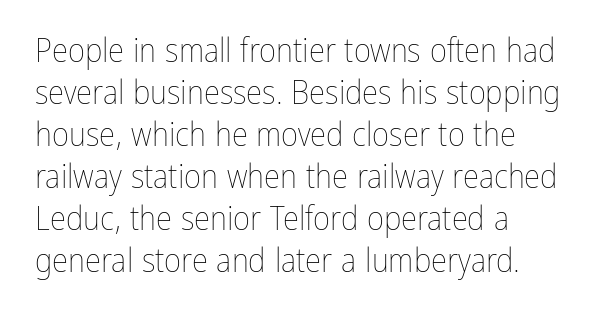
Q: Is the text bold? A: No.
Q: Is the text italic (slanted)? A: No, it is upright.
Q: Is the text underlined? A: No.
Q: How is the paragraph aligned? A: Left-aligned.
Q: Is the spacing between letters normal or unusually wide? A: Normal.
Q: Is the spacing between lines tight, normal or loose? A: Normal.
Q: Width (condensed, normal, or wide)? A: Condensed.
Q: Stroke contrast? A: Low.
Q: x-height? A: Medium.
Q: Monospaced? A: No.
